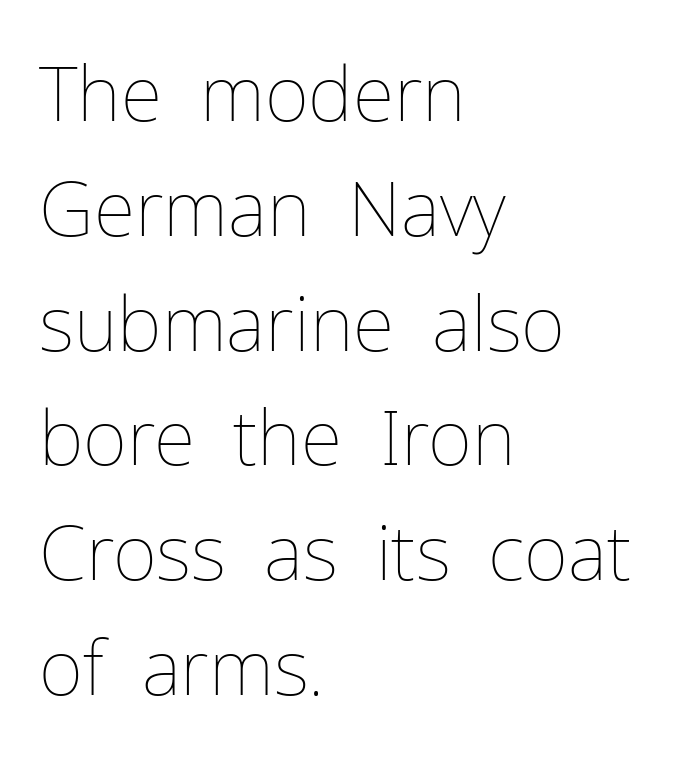
{"italic": "no", "bold": "no", "weight": "thin", "width": "normal", "stroke_contrast": "low", "x_height": "medium", "monospaced": "no", "underline": "no", "align": "left", "line_spacing": "normal", "line_spacing_ratio": 1.51, "letter_spacing": "normal", "letter_spacing_em": 0.0, "glyph_px": 76}
